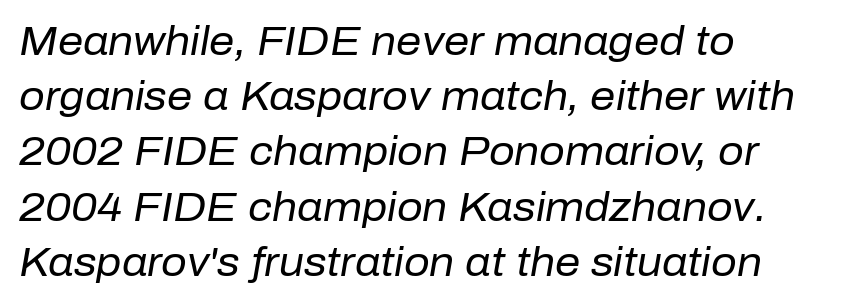
{"italic": "yes", "lean": "right", "slant_degrees": 10, "bold": "no", "weight": "regular", "width": "normal", "stroke_contrast": "low", "x_height": "medium", "monospaced": "no", "underline": "no", "align": "left", "line_spacing": "normal", "line_spacing_ratio": 1.38, "letter_spacing": "normal", "letter_spacing_em": 0.0, "glyph_px": 40}
